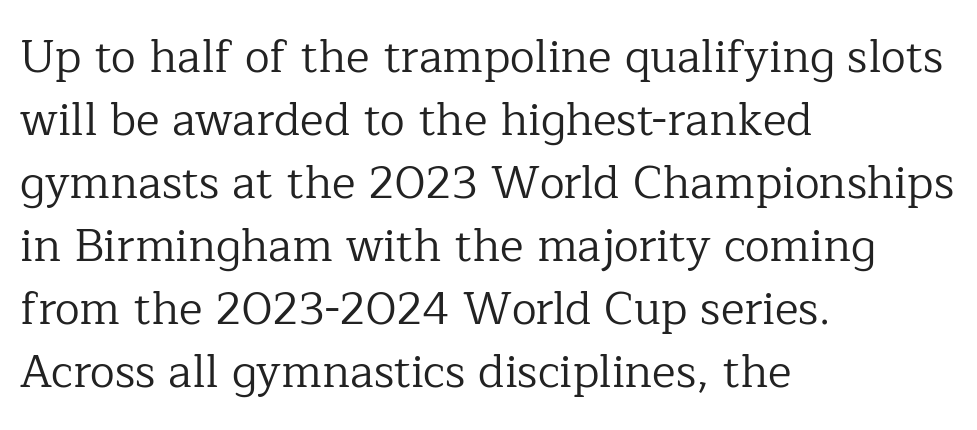
Q: Is the text bold? A: No.
Q: Is the text italic (slanted)? A: No, it is upright.
Q: Is the typeface a serif or a sans-serif typeface? A: Serif.
Q: Is the text underlined? A: No.
Q: How is the paragraph aligned? A: Left-aligned.
Q: Is the spacing between letters normal or unusually wide? A: Normal.
Q: Is the spacing between lines tight, normal or loose? A: Normal.
Q: Width (condensed, normal, or wide)? A: Normal.
Q: Stroke contrast? A: Low.
Q: x-height? A: Medium.
Q: Monospaced? A: No.
